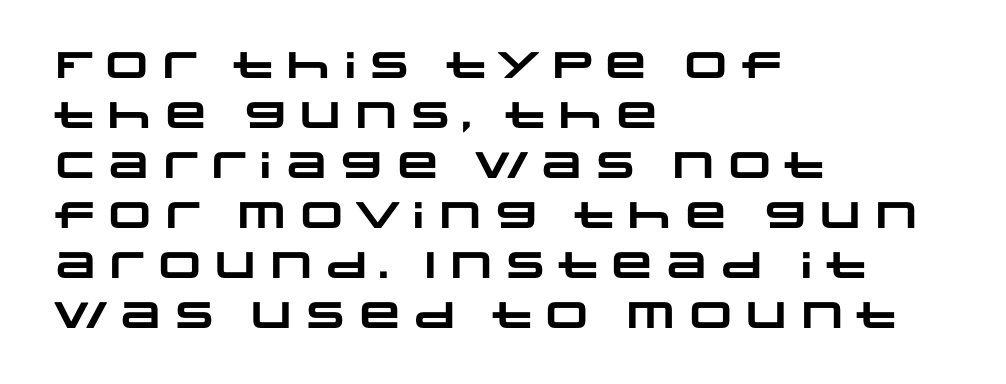
Q: Is the text bold? A: Yes.
Q: Is the typeface a serif or a sans-serif typeface? A: Sans-serif.
Q: Is the text underlined? A: No.
Q: How is the paragraph aligned? A: Left-aligned.
Q: Is the spacing between letters normal or unusually wide? A: Normal.
Q: Is the spacing between lines tight, normal or loose? A: Normal.
Q: Width (condensed, normal, or wide)? A: Wide.
Q: Stroke contrast? A: Low.
Q: x-height? A: Large.
Q: Monospaced? A: No.
